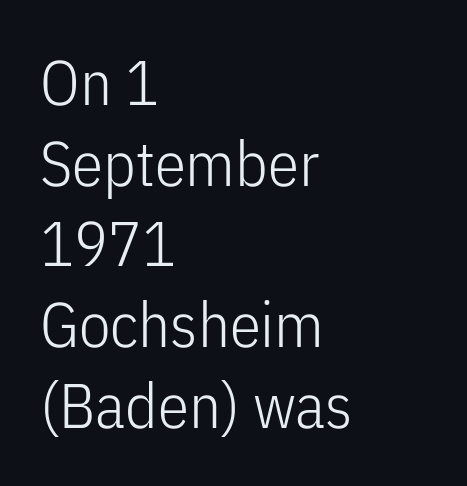
The image shows 63 px light, condensed sans-serif type, upright; set left-aligned, normal line spacing (1.28x), normal letter spacing, not underlined; low stroke contrast and a medium x-height.
